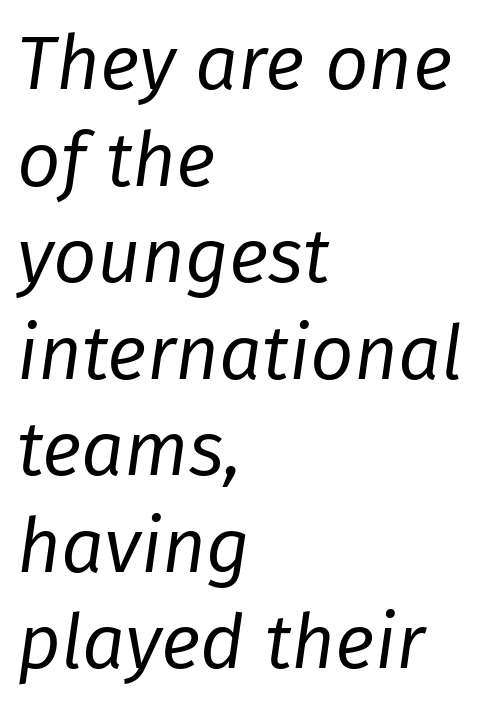
Vertical stems look standard width or narrower in stroke. Would a proofreader flag this as italicized? Yes. Is this a fixed-width face? No — the glyphs have proportional, varying widths. Notice how descenders clear the ascenders below comfortably — that's standard leading.
